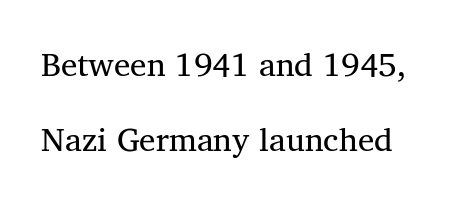
{"serif": "yes", "italic": "no", "bold": "no", "weight": "regular", "width": "normal", "stroke_contrast": "medium", "x_height": "medium", "monospaced": "no", "underline": "no", "line_spacing": "loose", "line_spacing_ratio": 2.28, "letter_spacing": "normal", "letter_spacing_em": 0.0, "glyph_px": 33}
